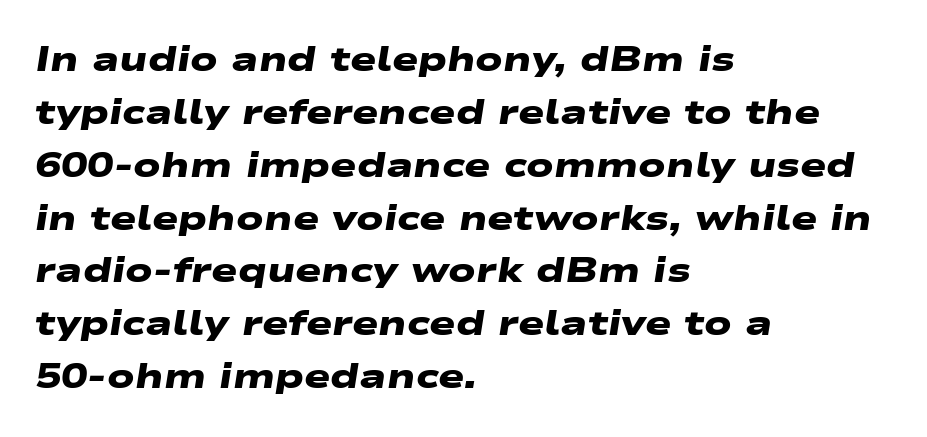
The image shows 35 px heavy, wide sans-serif type; set left-aligned, normal line spacing (1.51x), normal letter spacing, not underlined; low stroke contrast and a medium x-height.
